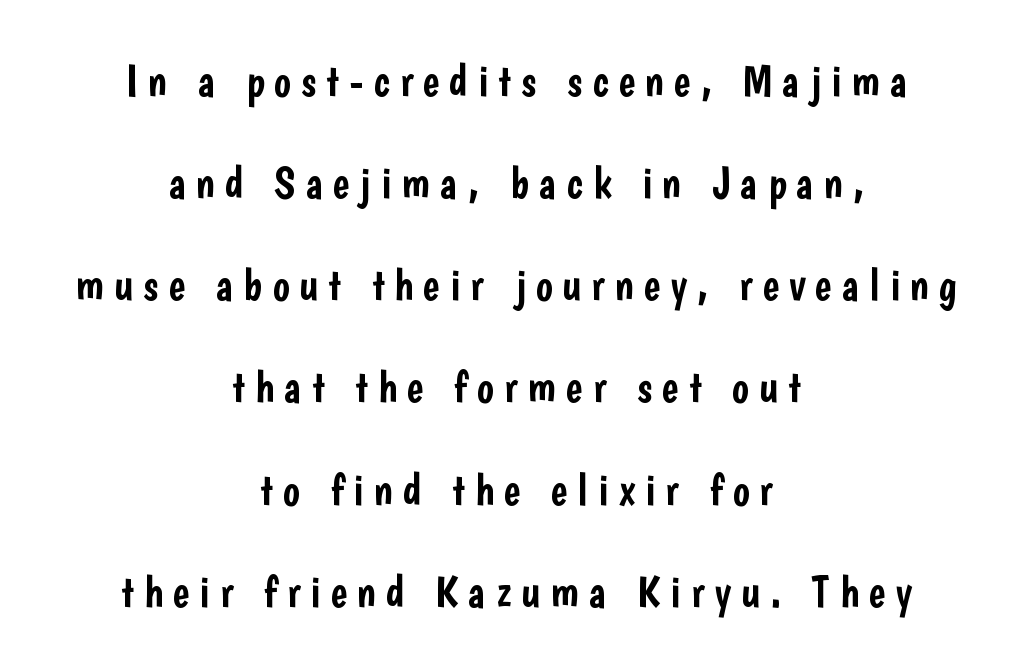
Character widths vary here, with narrow letters taking less room than wide ones. No italicization has been applied; the sample stays upright. These lines are centered, leaving both edges ragged. The rendering inserts visible extra space after every character.
